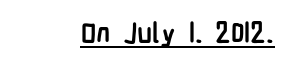
A roman cut, with each character standing at attention. Stroke terminals: plain, sans-serif. These words are printed bold, with thick strokes throughout. Tracking here is standard; glyphs follow each other at the usual distance.
